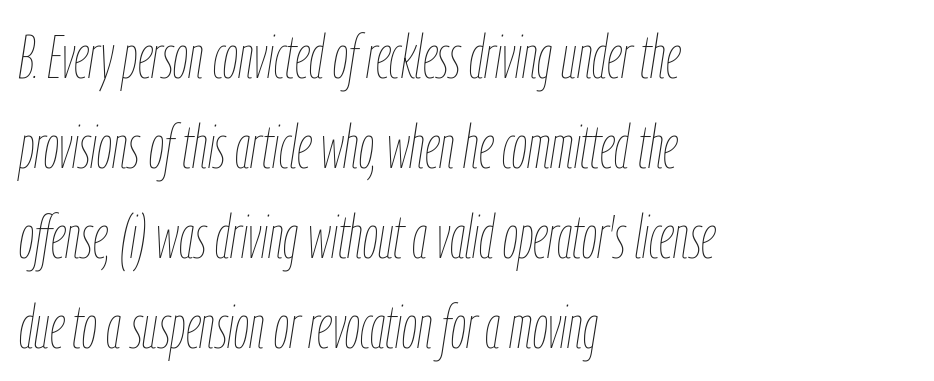
Is the type heavy? It reads as light-to-regular instead. Observe the ordinary spacing: letters are neighbours, not strangers. Vertical spacing — default. Tall strokes in this sample are angled rather than plumb.
